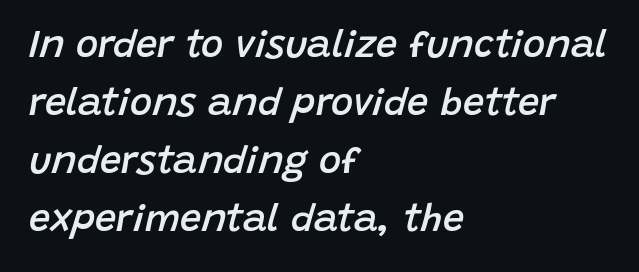
{"italic": "yes", "lean": "right", "slant_degrees": 15, "bold": "semi", "weight": "semibold", "width": "normal", "stroke_contrast": "low", "x_height": "large", "monospaced": "no", "underline": "no", "align": "left", "line_spacing": "normal", "line_spacing_ratio": 1.53, "letter_spacing": "normal", "letter_spacing_em": 0.0, "glyph_px": 38}
